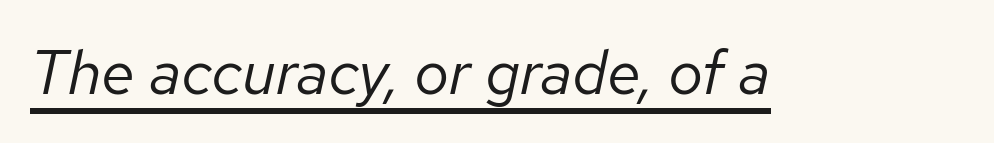
These glyphs show unthickened strokes, regular width or finer. The gaps between neighbouring characters are ordinary and unremarkable. A typesetter would call this proportional, since set widths differ per character. Posture: slanted. Compared with undecorated copy, this sample adds a rule below the words.
